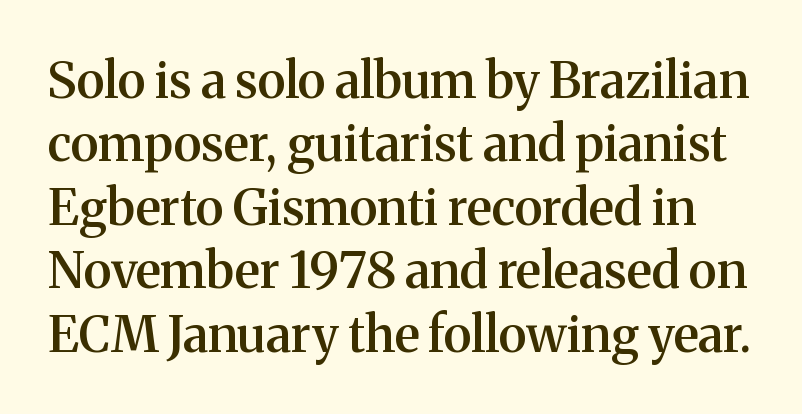
Q: Is the text bold? A: Semi-bold.
Q: Is the text italic (slanted)? A: No, it is upright.
Q: Is the typeface a serif or a sans-serif typeface? A: Serif.
Q: Is the text underlined? A: No.
Q: Is the spacing between letters normal or unusually wide? A: Normal.
Q: Is the spacing between lines tight, normal or loose? A: Normal.
Q: Width (condensed, normal, or wide)? A: Normal.
Q: Stroke contrast? A: Medium.
Q: x-height? A: Medium.
Q: Monospaced? A: No.
